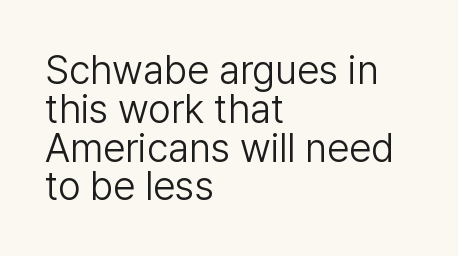
Letters have the restrained weight of plain body copy at most. The baseline area is clear. The gaps between neighbouring characters are ordinary and unremarkable. Leading is clearly below the norm, producing a dense column. This rendering employs a face without finishing strokes, i.e., a sans-serif. The setting favours the left margin, as ordinary paragraphs usually do.
